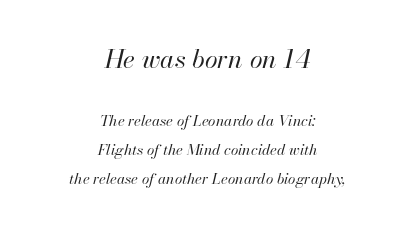
The image shows 26 px text type, italic (leaning right); set centered, loose line spacing (1.94x), normal letter spacing, not underlined; the first (top) block is 1.73x larger.
